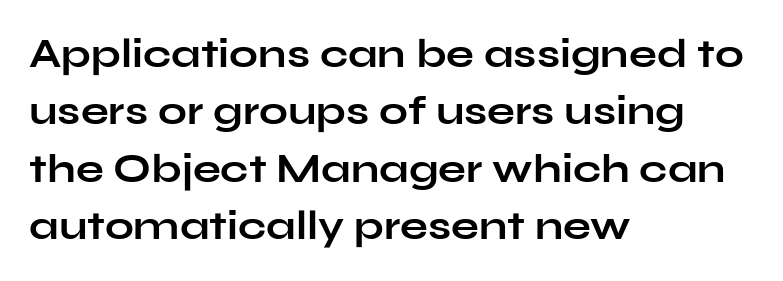
The gaps between neighbouring characters are ordinary and unremarkable. Letters rest on an invisible, unmarked baseline. Italic: no, the glyphs are upright roman. One glance says typical: line gaps are just what's usual. Nothing sits at the stroke ends, so this counts as sans-serif. Compared with a centered layout, this one pins lines to the left instead.
